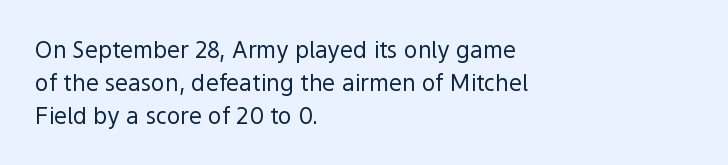
The image shows 23 px text type, upright; set left-aligned, normal line spacing (1.43x), normal letter spacing, not underlined.
